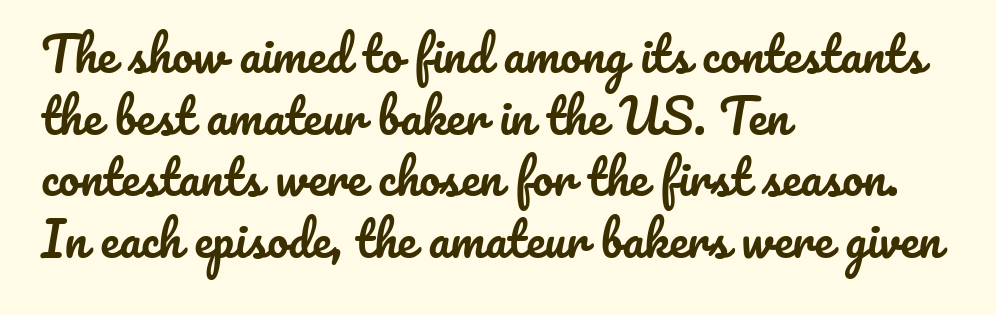
Q: Is the text italic (slanted)? A: Yes.
Q: Is the text underlined? A: No.
Q: How is the paragraph aligned? A: Left-aligned.
Q: Is the spacing between letters normal or unusually wide? A: Normal.
Q: Is the spacing between lines tight, normal or loose? A: Normal.
Q: Width (condensed, normal, or wide)? A: Normal.
Q: Stroke contrast? A: Low.
Q: x-height? A: Small.
Q: Monospaced? A: No.
